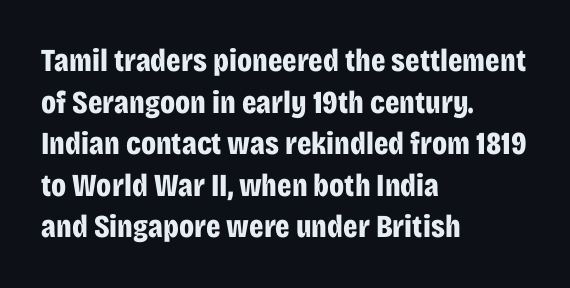
{"serif": "no", "italic": "no", "bold": "yes", "weight": "bold", "width": "condensed", "stroke_contrast": "low", "x_height": "large", "monospaced": "no", "underline": "no", "align": "left", "line_spacing": "normal", "line_spacing_ratio": 1.3, "letter_spacing": "normal", "letter_spacing_em": 0.0, "glyph_px": 32}
